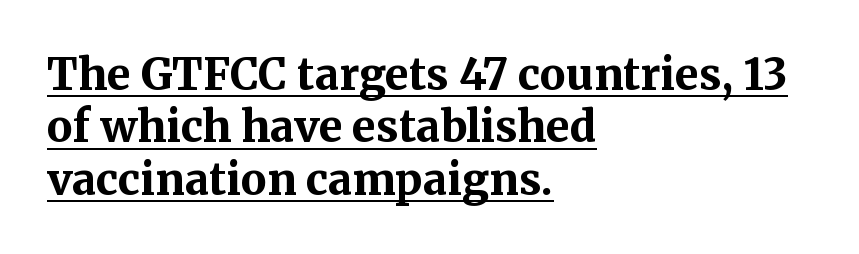
The image shows 43 px bold serif type, upright; set left-aligned, line spacing 1.22x, normal letter spacing, underlined; medium stroke contrast and a medium x-height.
